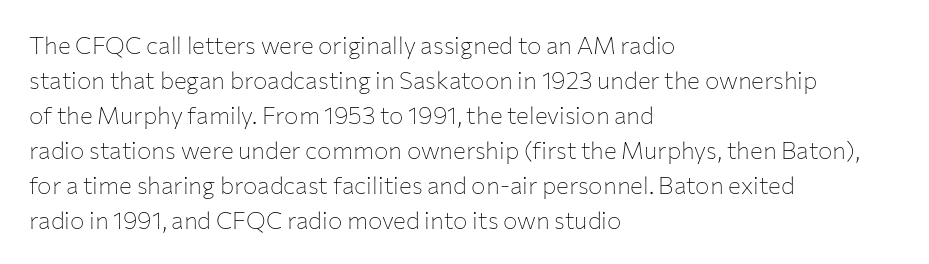
The image shows 24 px text type, upright; set left-aligned, normal line spacing (1.46x), normal letter spacing, not underlined.
